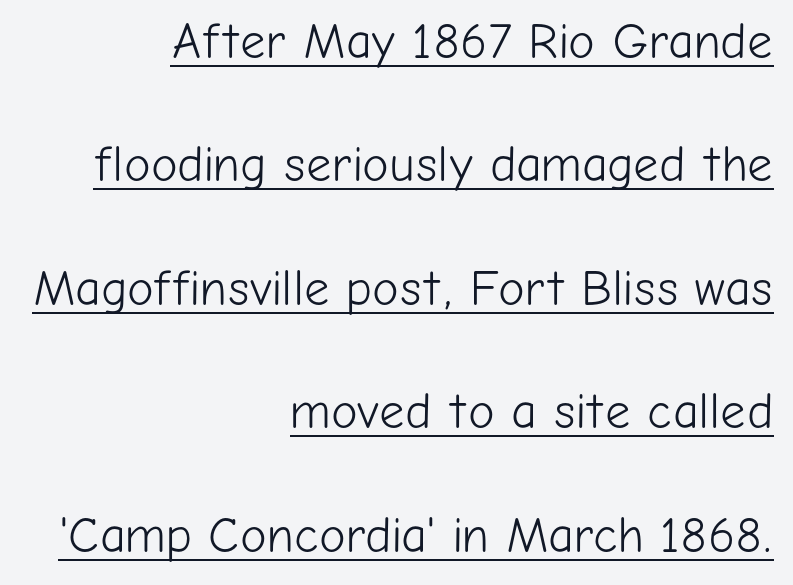
The image shows 50 px light sans-serif type, upright; set right-aligned, loose line spacing (2.47x), normal letter spacing, underlined; low stroke contrast and a medium x-height.
